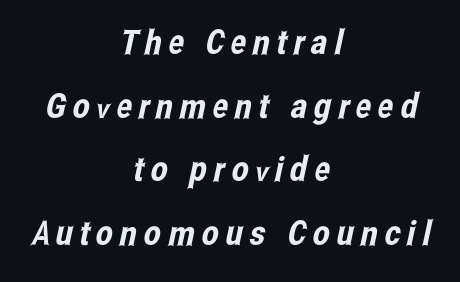
Q: Is the typeface a serif or a sans-serif typeface? A: Sans-serif.
Q: Is the text underlined? A: No.
Q: How is the paragraph aligned? A: Centered.
Q: Is the spacing between letters normal or unusually wide? A: Unusually wide.
Q: Width (condensed, normal, or wide)? A: Condensed.
Q: Stroke contrast? A: Low.
Q: x-height? A: Medium.
Q: Monospaced? A: No.
